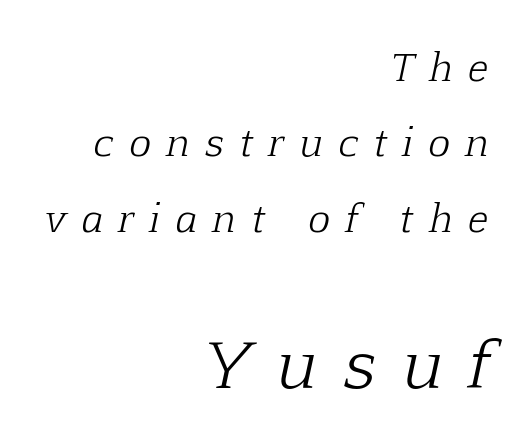
The image shows 64 px light serif type, italic (leaning right); set right-aligned, loose line spacing (2.04x), unusually wide letter spacing (+0.44 em), not underlined; the second (bottom) block is 1.73x larger; low stroke contrast and a medium x-height.
